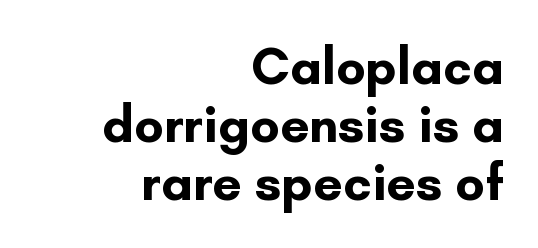
The image shows 52 px bold sans-serif type, upright; set right-aligned, tight line spacing (1.12x), normal letter spacing, not underlined; low stroke contrast and a small x-height.
